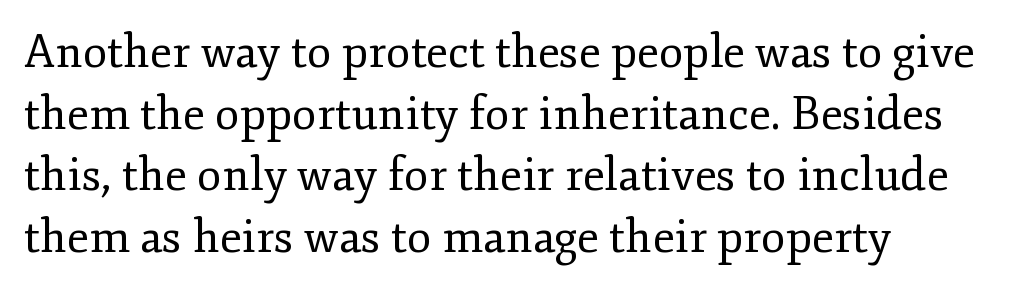
{"serif": "yes", "italic": "no", "bold": "no", "weight": "regular", "width": "normal", "stroke_contrast": "low", "x_height": "small", "monospaced": "no", "underline": "no", "align": "left", "line_spacing": "normal", "line_spacing_ratio": 1.37, "letter_spacing": "normal", "letter_spacing_em": 0.0, "glyph_px": 45}
